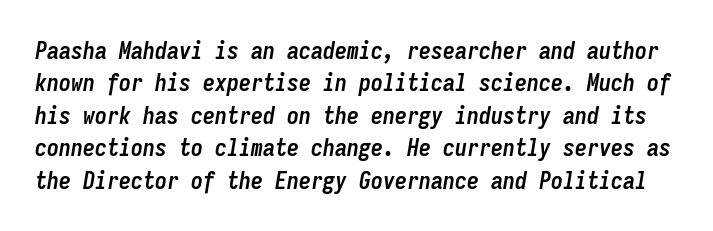
Q: Is the text bold? A: Yes.
Q: Is the text italic (slanted)? A: Yes, it leans right by about 9 degrees.
Q: Is the text underlined? A: No.
Q: Is the spacing between letters normal or unusually wide? A: Normal.
Q: Is the spacing between lines tight, normal or loose? A: Normal.
